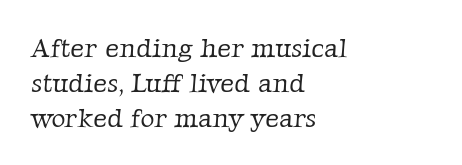
This rendering uses left alignment, leaving the right contour irregular. The cut favours lightness, reaching ordinary text weight at its darkest. Just letters on the line, the space beneath them empty. Inter-character spacing is left at the font's built-in metrics. Normally led — the rows are evenly, conventionally spaced.
